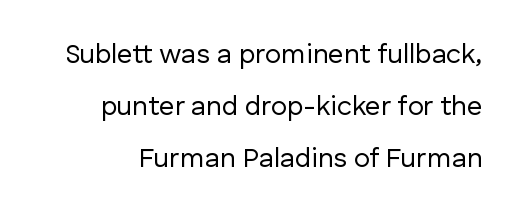
Q: Is the text bold? A: No.
Q: Is the text italic (slanted)? A: No, it is upright.
Q: Is the text underlined? A: No.
Q: Is the spacing between letters normal or unusually wide? A: Normal.
Q: Is the spacing between lines tight, normal or loose? A: Loose.
